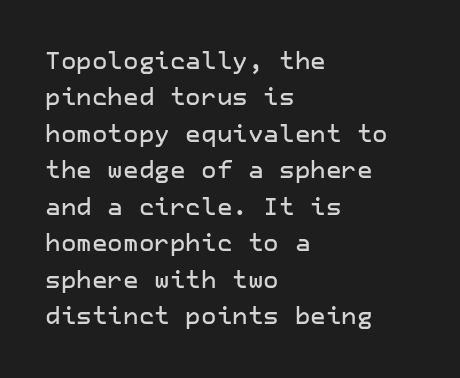
A normal amount of white space separates one row of letters from the next. Is there any slant? The stems are plumb. Nobody touched the tracking dial on this one. Quick note: underline off.
